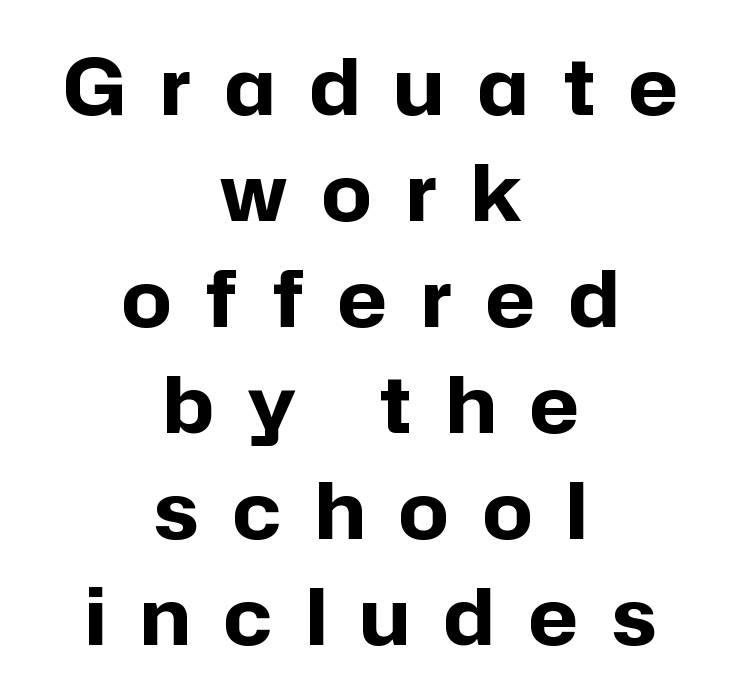
Each letter keeps its own natural width here, so spacing adapts to shape. The setting favours the middle, as headings and verse often do. Set as a true bold cut, around the 700 mark. Italic: no, the glyphs are upright roman. A clean baseline with only descenders dipping below it.
